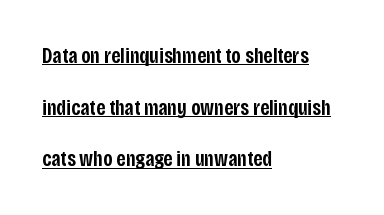
Q: Is the text bold? A: Semi-bold.
Q: Is the text italic (slanted)? A: No, it is upright.
Q: Is the text underlined? A: Yes.
Q: How is the paragraph aligned? A: Left-aligned.
Q: Is the spacing between letters normal or unusually wide? A: Normal.
Q: Is the spacing between lines tight, normal or loose? A: Loose.
